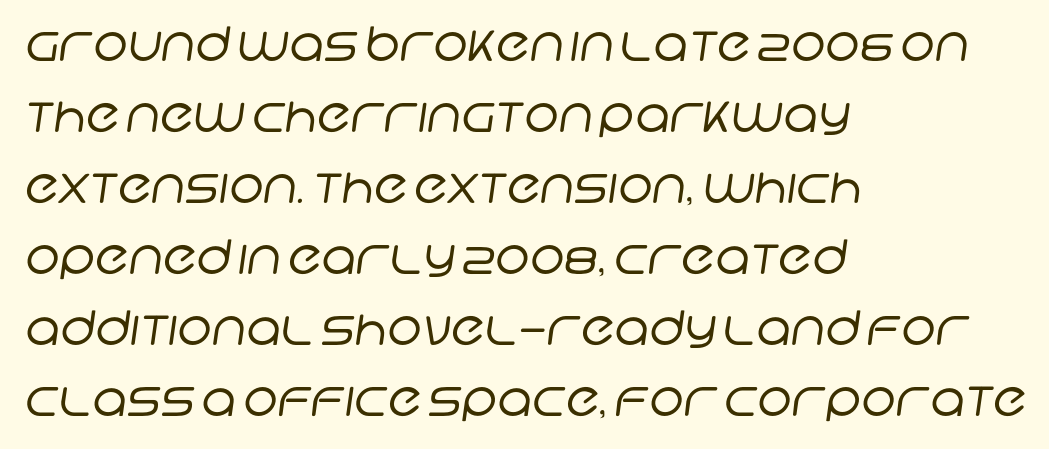
{"serif": "no", "bold": "no", "weight": "regular", "width": "normal", "stroke_contrast": "low", "x_height": "large", "monospaced": "no", "underline": "no", "align": "left", "line_spacing": "normal", "line_spacing_ratio": 1.51, "letter_spacing": "normal", "letter_spacing_em": 0.0, "glyph_px": 47}
